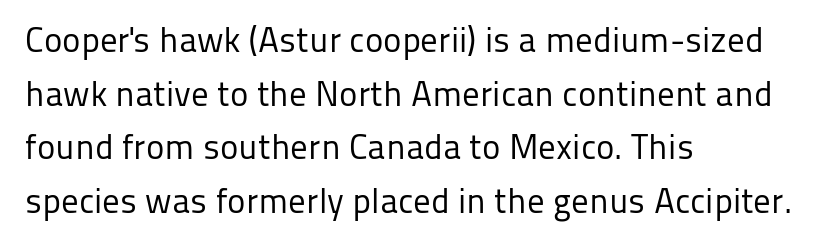
{"serif": "no", "italic": "no", "bold": "no", "weight": "regular", "width": "normal", "stroke_contrast": "low", "x_height": "medium", "monospaced": "no", "underline": "no", "align": "left", "line_spacing": "normal", "line_spacing_ratio": 1.53, "letter_spacing": "normal", "letter_spacing_em": 0.0, "glyph_px": 35}
